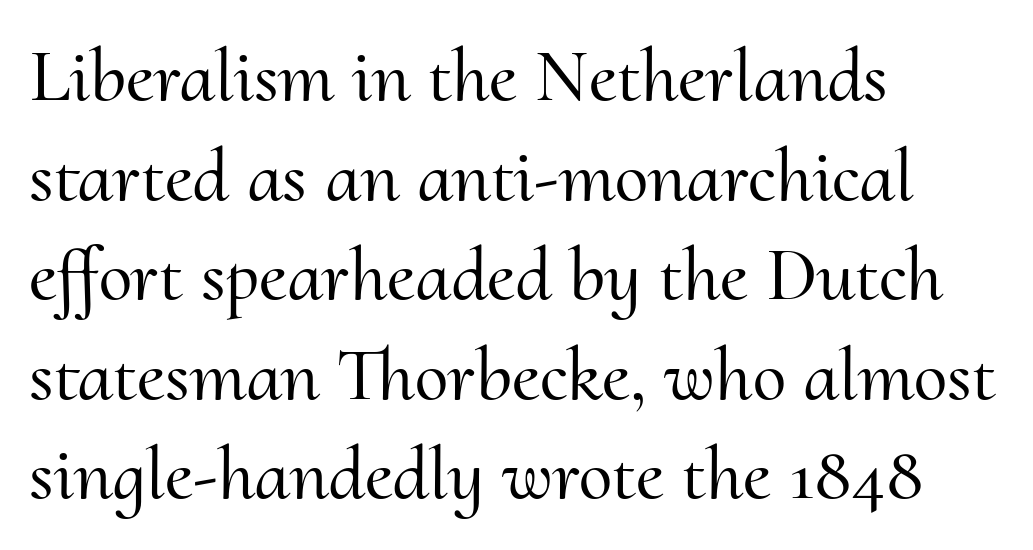
The image shows 76 px serif type, upright; set left-aligned, normal line spacing (1.31x), normal letter spacing, not underlined; medium stroke contrast and a small x-height.
